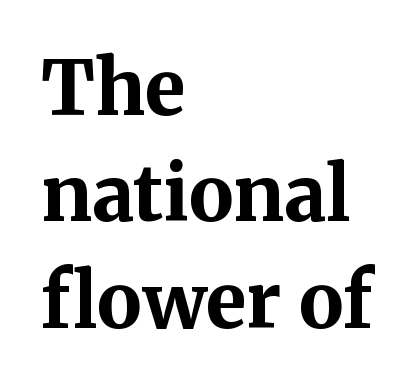
The image shows 75 px bold serif type, upright; set left-aligned, normal line spacing (1.42x), normal letter spacing, not underlined; medium stroke contrast and a medium x-height.
